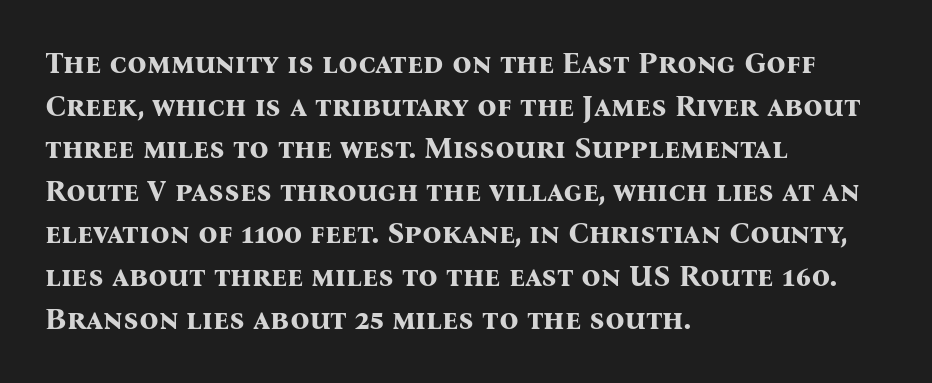
{"serif": "yes", "italic": "no", "bold": "yes", "weight": "bold", "width": "normal", "stroke_contrast": "medium", "x_height": "medium", "monospaced": "no", "underline": "no", "align": "left", "line_spacing": "normal", "line_spacing_ratio": 1.42, "letter_spacing": "normal", "letter_spacing_em": 0.0, "glyph_px": 30}
